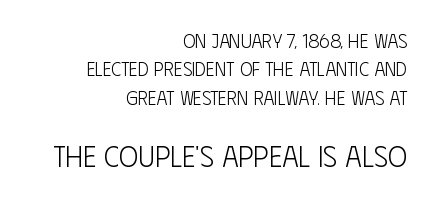
The image shows 29 px light, condensed sans-serif type, upright; set right-aligned, normal line spacing (1.5x), normal letter spacing, not underlined; the second (bottom) block is 1.53x larger; low stroke contrast and a large x-height.
